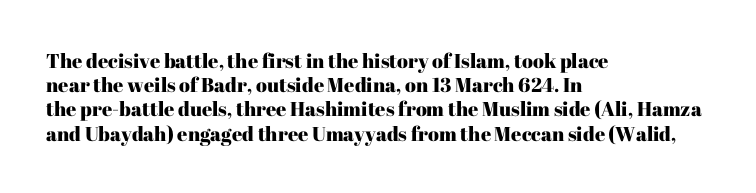
If you drew a line through each stem, it would be perfectly vertical. The line texture is even and compact thanks to regular tracking. Which margin do the lines hug? The left one — the right edge is uneven. Letters rest on an invisible, unmarked baseline.
